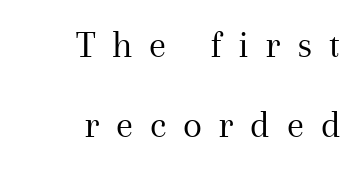
{"serif": "yes", "italic": "no", "bold": "no", "weight": "regular", "width": "normal", "stroke_contrast": "medium", "x_height": "medium", "monospaced": "no", "underline": "no", "align": "right", "line_spacing": "loose", "line_spacing_ratio": 2.06, "letter_spacing": "wide", "letter_spacing_em": 0.43, "glyph_px": 39}
